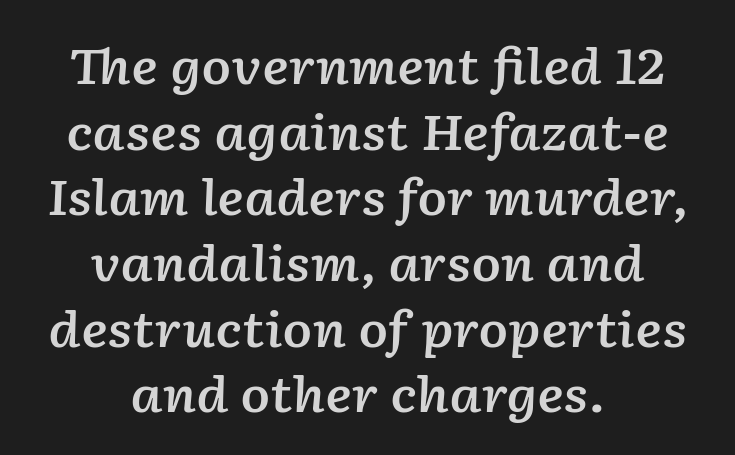
Q: Is the text bold? A: Semi-bold.
Q: Is the text italic (slanted)? A: Yes, it leans right by about 2 degrees.
Q: Is the text underlined? A: No.
Q: How is the paragraph aligned? A: Centered.
Q: Is the spacing between letters normal or unusually wide? A: Normal.
Q: Is the spacing between lines tight, normal or loose? A: Normal.
Q: Width (condensed, normal, or wide)? A: Normal.
Q: Stroke contrast? A: Low.
Q: x-height? A: Medium.
Q: Monospaced? A: No.
